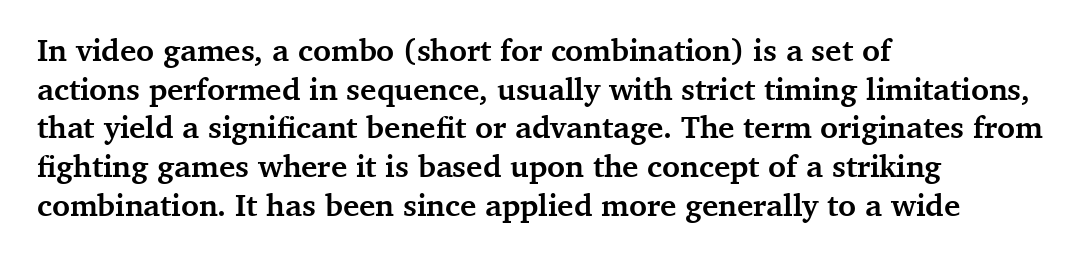
Q: Is the text bold? A: Yes.
Q: Is the text italic (slanted)? A: No, it is upright.
Q: Is the typeface a serif or a sans-serif typeface? A: Serif.
Q: Is the text underlined? A: No.
Q: How is the paragraph aligned? A: Left-aligned.
Q: Is the spacing between letters normal or unusually wide? A: Normal.
Q: Is the spacing between lines tight, normal or loose? A: Normal.
Q: Width (condensed, normal, or wide)? A: Normal.
Q: Stroke contrast? A: Medium.
Q: x-height? A: Medium.
Q: Monospaced? A: No.
